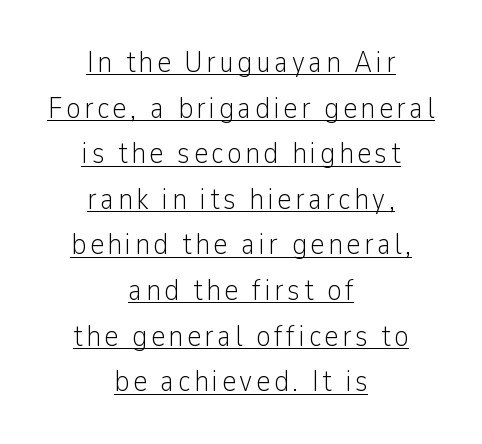
The typography opts for an upright posture over an oblique one. This reads as an unemphasized weight, regular at the heaviest. The designer went with a sans here, leaving each stem footless. You could not count columns in this text — the font is proportionally spaced.
